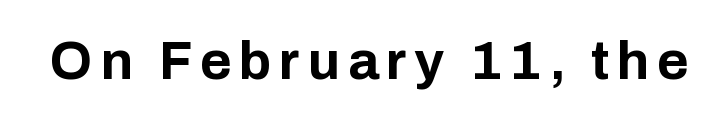
Note: no serifs on the glyphs. Has an underline been added? It has not. Unlike italic type, these characters show no tilt at all. Spacing verdict: proportional, widths tailored to each character.
